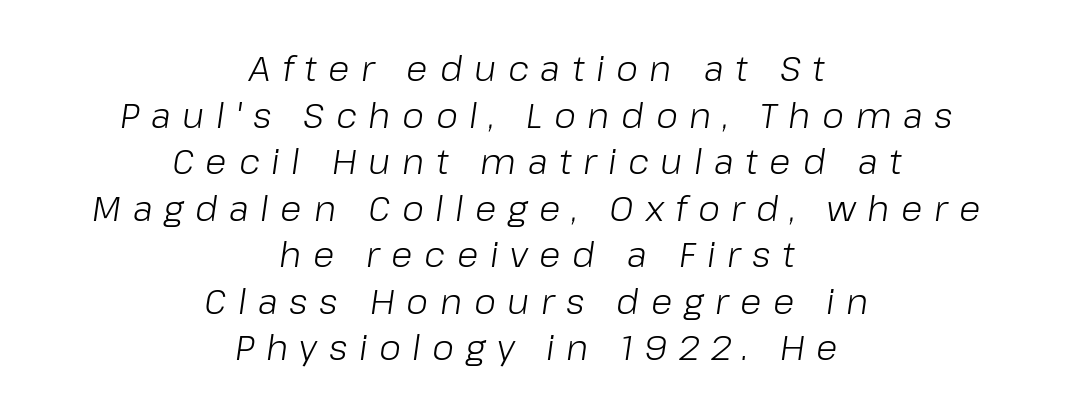
Q: Is the text bold? A: No.
Q: Is the text italic (slanted)? A: Yes, it leans right by about 8 degrees.
Q: Is the text underlined? A: No.
Q: How is the paragraph aligned? A: Centered.
Q: Is the spacing between letters normal or unusually wide? A: Unusually wide.
Q: Is the spacing between lines tight, normal or loose? A: Normal.
Q: Width (condensed, normal, or wide)? A: Normal.
Q: Stroke contrast? A: Low.
Q: x-height? A: Medium.
Q: Monospaced? A: No.
